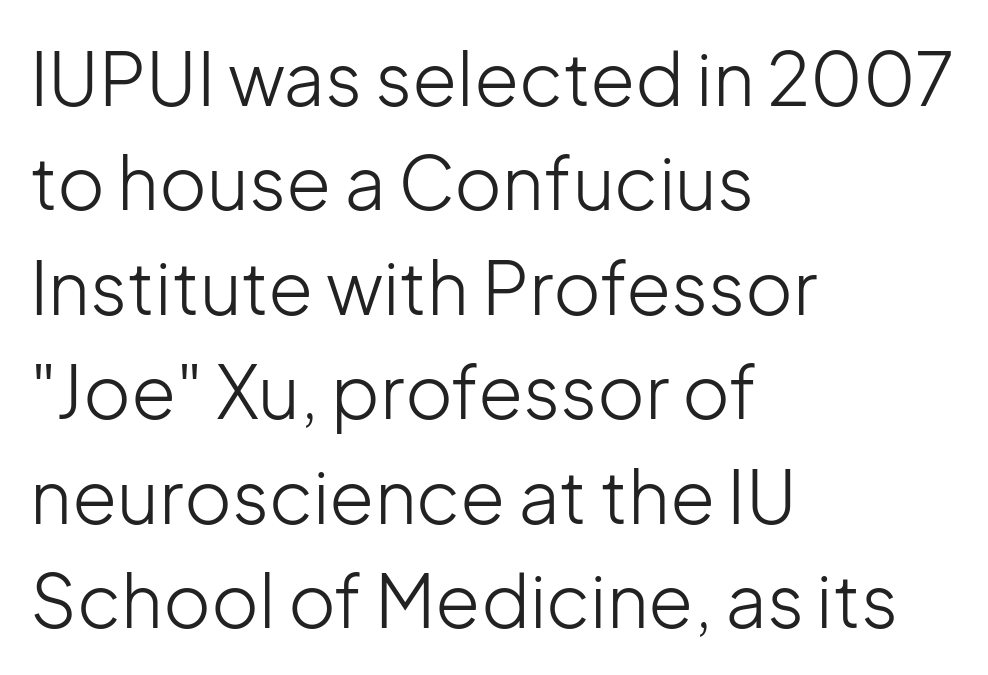
Has an underline been added? It has not. Casual observation: everything's shoved over to the left. This rendering leaves character spacing at its baseline value. Unlike italic type, these characters show no tilt at all. Stem width sits at or under what a default text font uses.
